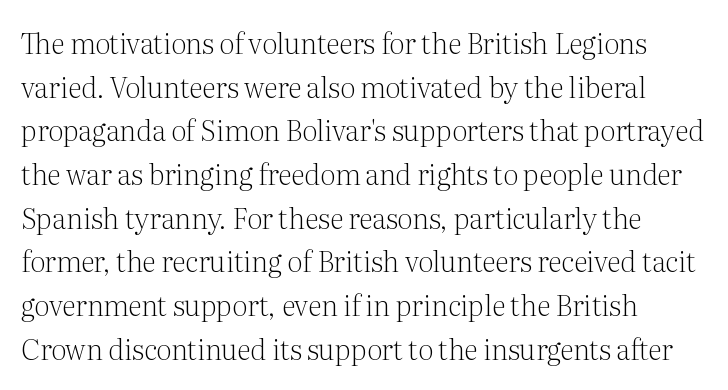
The letters carry serifs — small finishing strokes at the ends of their stems. The string is rendered with underlining switched off. The letters advance in unequal steps, a hallmark of proportional type. The paragraph shown leans on its left margin. Reading down the column, the eye jumps a familiar distance to each next line.
